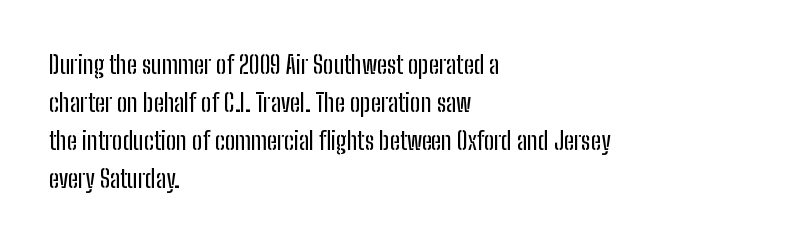
The image shows 25 px text type, upright; set left-aligned, normal line spacing (1.52x), normal letter spacing, not underlined.
